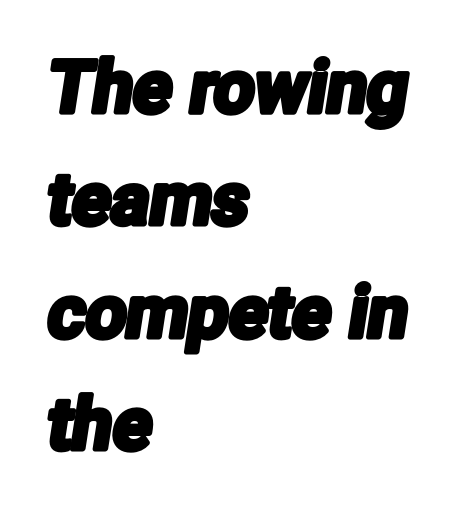
Q: Is the typeface a serif or a sans-serif typeface? A: Sans-serif.
Q: Is the text underlined? A: No.
Q: How is the paragraph aligned? A: Left-aligned.
Q: Is the spacing between letters normal or unusually wide? A: Normal.
Q: Is the spacing between lines tight, normal or loose? A: Normal.
Q: Width (condensed, normal, or wide)? A: Condensed.
Q: Stroke contrast? A: Low.
Q: x-height? A: Medium.
Q: Monospaced? A: No.
